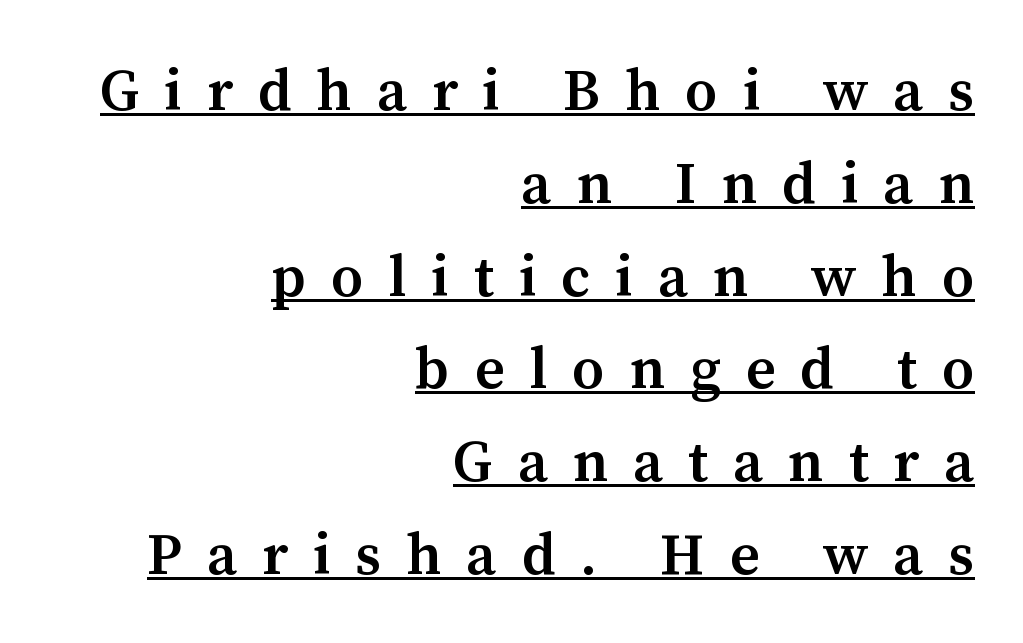
The image shows 58 px semibold serif type, upright; set right-aligned, normal line spacing (1.6x), unusually wide letter spacing (+0.43 em), underlined; medium stroke contrast and a medium x-height.
